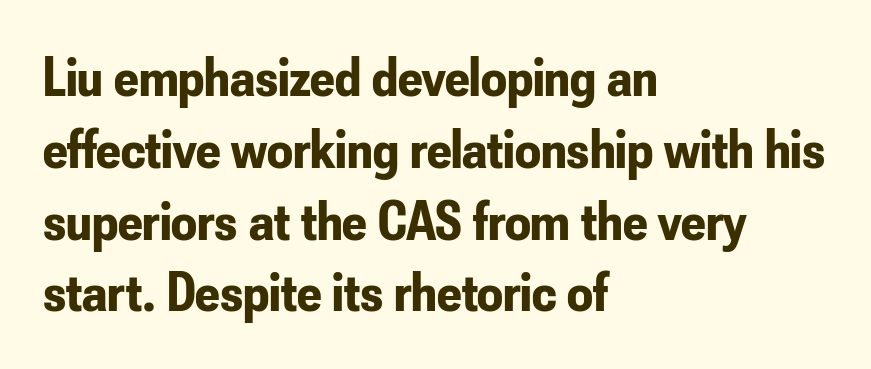
{"serif": "no", "italic": "no", "bold": "yes", "weight": "bold", "width": "condensed", "stroke_contrast": "low", "x_height": "small", "monospaced": "no", "underline": "no", "align": "left", "line_spacing": "normal", "line_spacing_ratio": 1.26, "letter_spacing": "normal", "letter_spacing_em": 0.0, "glyph_px": 57}
